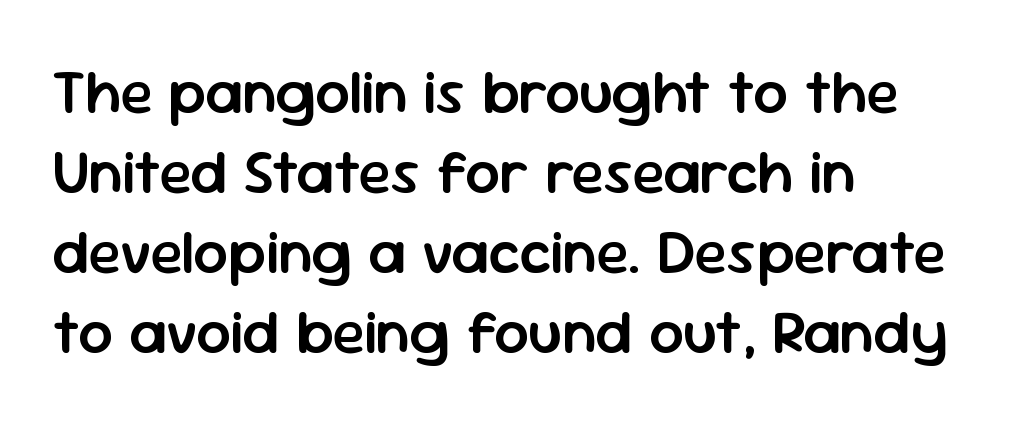
The rendering uses natural spacing where letterforms have individual widths. Every stem runs plumb, perpendicular to the baseline. This is sans-serif lettering, the kind often seen on screens and signage. Does extra space separate the letters? No, they use regular spacing. Where is the straight margin? On the left. A typesetter would call this leading conventional body-copy spacing.
